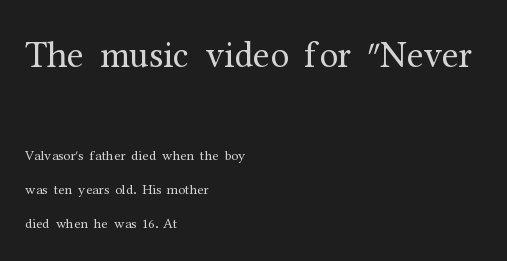
Size contrast runs from large at the top to small at the bottom. Summary of vertical rhythm: relaxed, with wide interline spacing. Posture: straight, roman, zero tilt. This is not heavy type; no bold has been used. Which margin do the lines hug? The left one — the right edge is uneven. Just letters on the line, the space beneath them empty.
